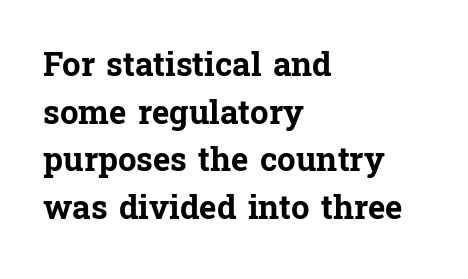
{"serif": "yes", "italic": "no", "bold": "yes", "weight": "bold", "width": "normal", "stroke_contrast": "low", "x_height": "medium", "monospaced": "no", "underline": "no", "align": "left", "line_spacing": "normal", "line_spacing_ratio": 1.44, "letter_spacing": "normal", "letter_spacing_em": 0.0, "glyph_px": 33}
